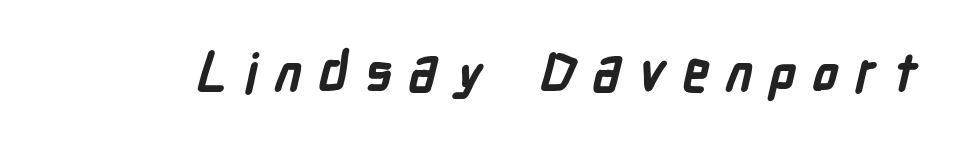
Type without underlining. The designer went with a sans here, leaving each stem footless. These lines are rendered in a variable-pitch font. The gaps between neighbouring characters are conspicuously large. Is the type bold? Yes — the strokes are clearly thick and heavy.
